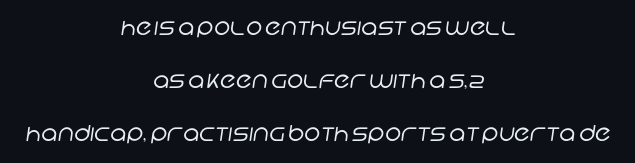
There is no visible air inserted between adjacent glyphs. Glance below the letters and you will spot only blank space. The rendering positions every line midway between the sides. The cut favours lightness, reaching ordinary text weight at its darkest.
